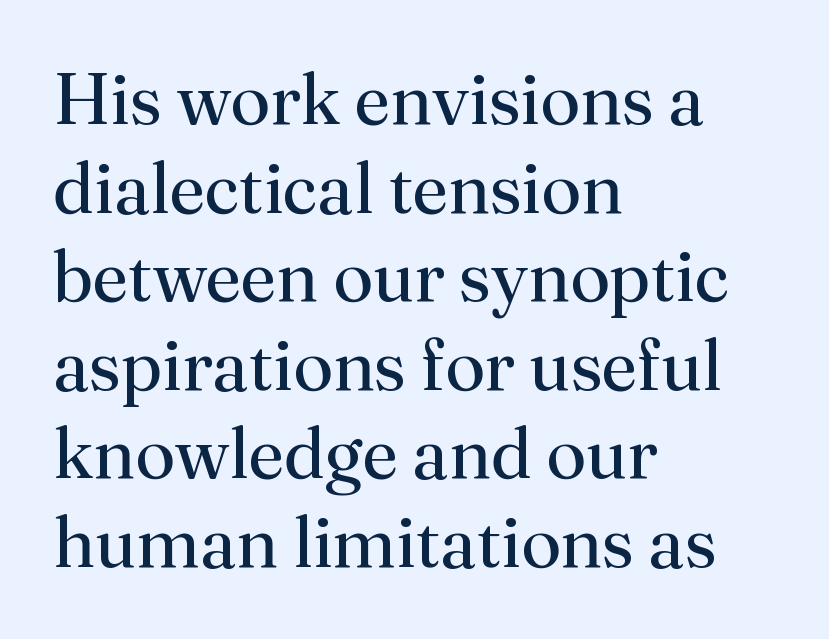
The image shows 72 px regular-weight serif type, upright; set left-aligned, line spacing 1.23x, normal letter spacing, not underlined; medium stroke contrast and a small x-height.
